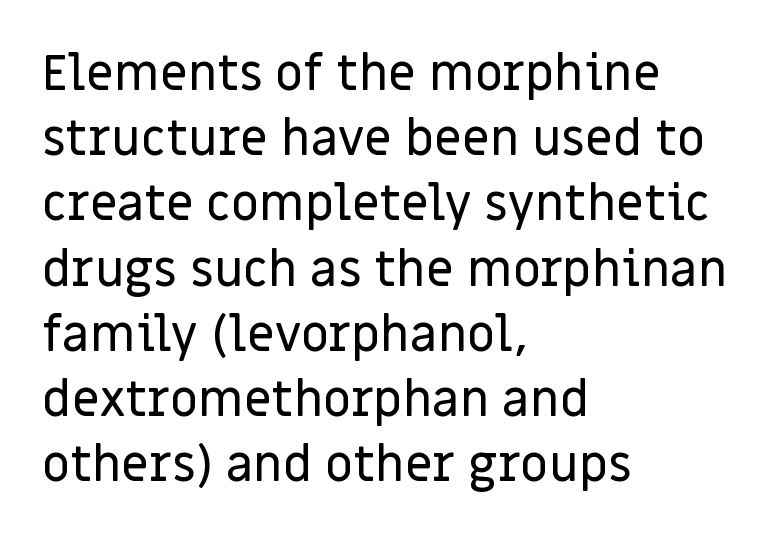
{"serif": "no", "italic": "no", "width": "normal", "stroke_contrast": "low", "x_height": "large", "monospaced": "no", "underline": "no", "align": "left", "line_spacing": "normal", "line_spacing_ratio": 1.33, "letter_spacing": "normal", "letter_spacing_em": 0.0, "glyph_px": 49}
